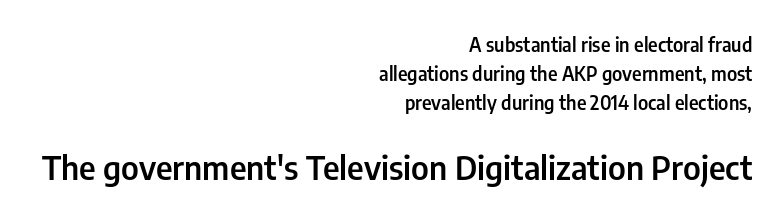
{"serif": "no", "italic": "no", "bold": "semi", "weight": "semibold", "width": "condensed", "stroke_contrast": "low", "x_height": "medium", "monospaced": "no", "underline": "no", "align": "right", "line_spacing": "normal", "line_spacing_ratio": 1.53, "letter_spacing": "normal", "letter_spacing_em": 0.0, "larger_block": "second", "size_ratio": 1.74, "glyph_px": 33}
